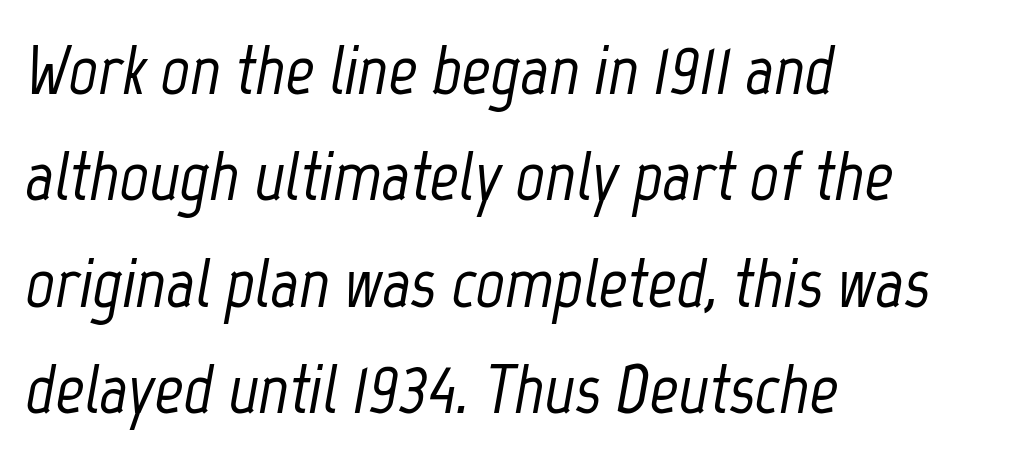
The image shows 71 px condensed type, italic (leaning right); set left-aligned, normal line spacing (1.5x), normal letter spacing, not underlined; low stroke contrast and a medium x-height.
